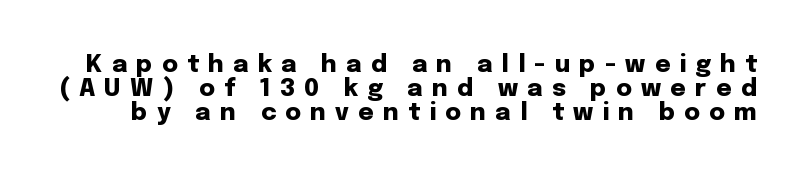
{"italic": "no", "bold": "yes", "underline": "no", "line_spacing": "tight", "line_spacing_ratio": 0.99, "letter_spacing": "wide", "letter_spacing_em": 0.39, "glyph_px": 24}
